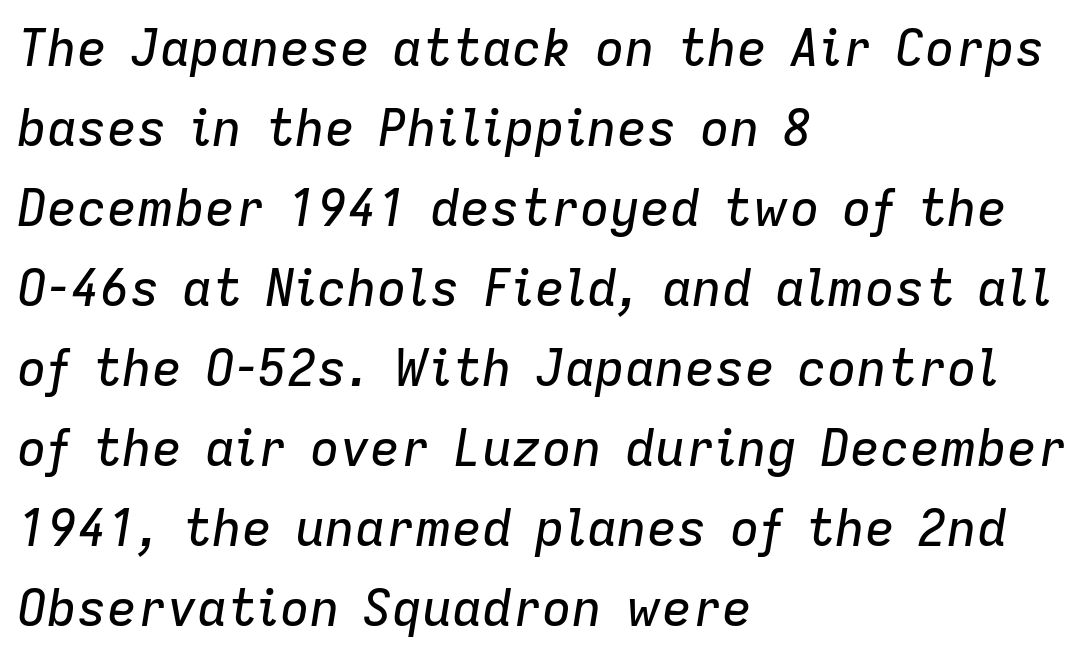
Q: Is the text italic (slanted)? A: Yes, it leans right by about 9 degrees.
Q: Is the text underlined? A: No.
Q: How is the paragraph aligned? A: Left-aligned.
Q: Is the spacing between letters normal or unusually wide? A: Normal.
Q: Is the spacing between lines tight, normal or loose? A: Normal.
Q: Width (condensed, normal, or wide)? A: Normal.
Q: Stroke contrast? A: Low.
Q: x-height? A: Medium.
Q: Monospaced? A: No.
